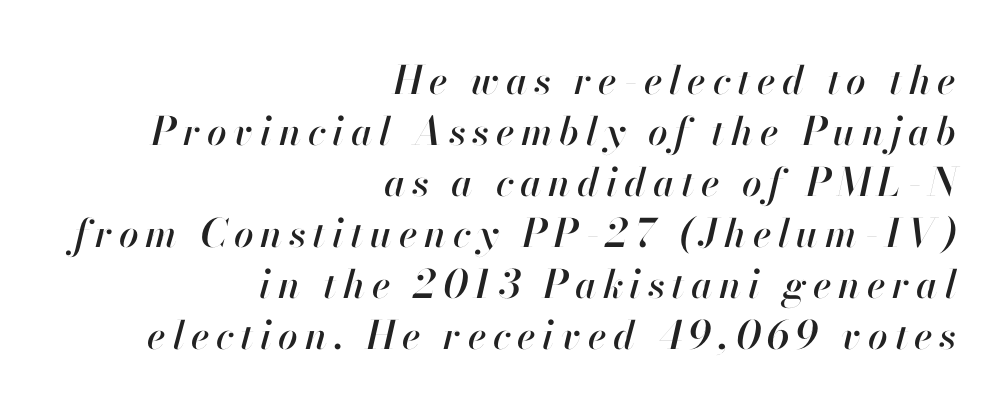
The image shows 39 px text type, italic (leaning right); set right-aligned, normal line spacing (1.31x), not underlined; high stroke contrast and a small x-height.
